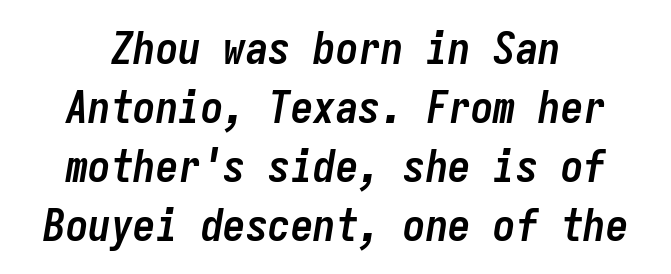
{"italic": "yes", "lean": "right", "slant_degrees": 9, "bold": "yes", "weight": "semibold", "width": "condensed", "stroke_contrast": "low", "x_height": "medium", "monospaced": "yes", "underline": "no", "line_spacing": "normal", "line_spacing_ratio": 1.31, "letter_spacing": "normal", "letter_spacing_em": 0.0, "glyph_px": 45}
